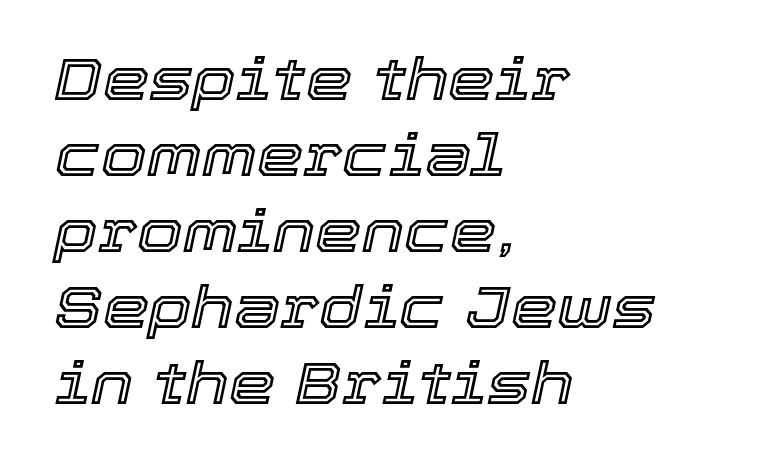
The image shows 59 px text type, italic (leaning right); set left-aligned, normal line spacing (1.29x), normal letter spacing, not underlined; a medium x-height.
